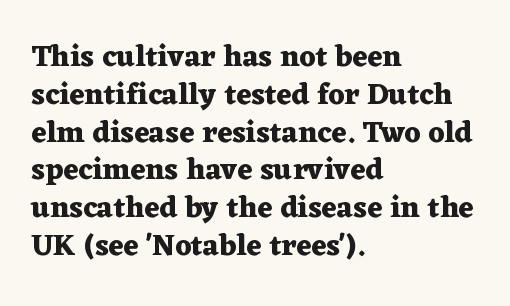
Quick note: underline off. These lines stack with their left ends in a neat column. Reading down the column, the eye jumps a familiar distance to each next line. The characters look thick and weighty, a clear bold. This is serif lettering, the kind often seen in printed books. Quick note: not italic, upright.
